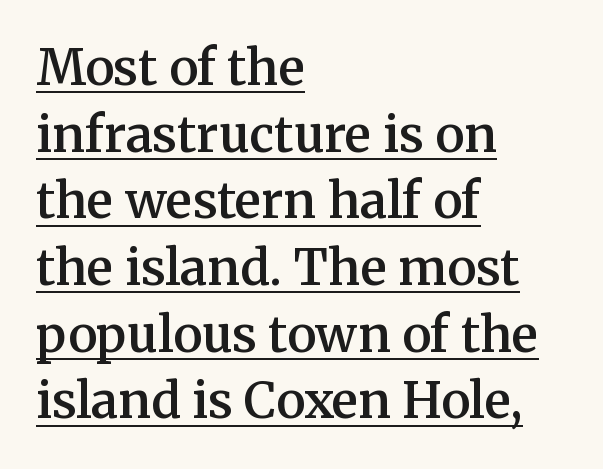
The ragged edge is on the right, which tells us the setting is flush left. The font is running at a semibold setting, under full bold. Check where the strokes stop: tiny serifs finish them off. A typesetter would call this proportional, since set widths differ per character. The block of text has a typical density, with ordinary space between rows. Ordinary non-slanted type is in use.
